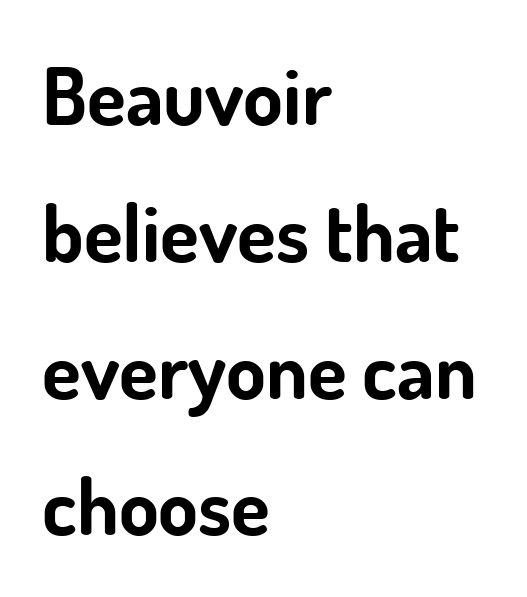
The specimen reads as upright at a glance. Varying glyph widths throughout — classic text-font behaviour. Letter spacing: default. The typeface chosen for these lines omits serifs. The strokes are fattened all the way to bold. One-word summary of the alignment: left.
